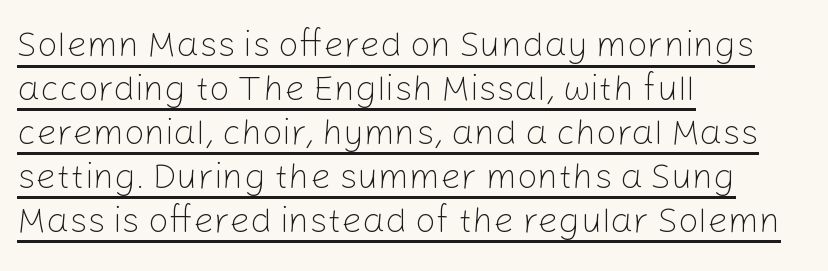
Q: Is the text bold? A: No.
Q: Is the text italic (slanted)? A: No, it is upright.
Q: Is the typeface a serif or a sans-serif typeface? A: Sans-serif.
Q: Is the text underlined? A: Yes.
Q: How is the paragraph aligned? A: Left-aligned.
Q: Is the spacing between letters normal or unusually wide? A: Normal.
Q: Width (condensed, normal, or wide)? A: Normal.
Q: Stroke contrast? A: Low.
Q: x-height? A: Medium.
Q: Monospaced? A: No.
